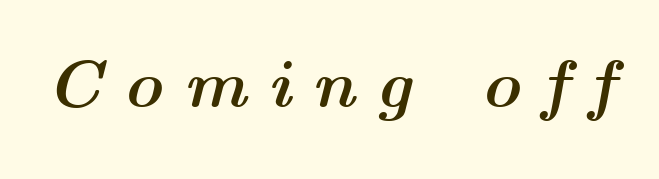
Q: Is the text bold? A: Yes.
Q: Is the text italic (slanted)? A: Yes, it leans right by about 14 degrees.
Q: Is the text underlined? A: No.
Q: Is the spacing between letters normal or unusually wide? A: Unusually wide.
Q: Width (condensed, normal, or wide)? A: Wide.
Q: Stroke contrast? A: Medium.
Q: x-height? A: Medium.
Q: Monospaced? A: No.
